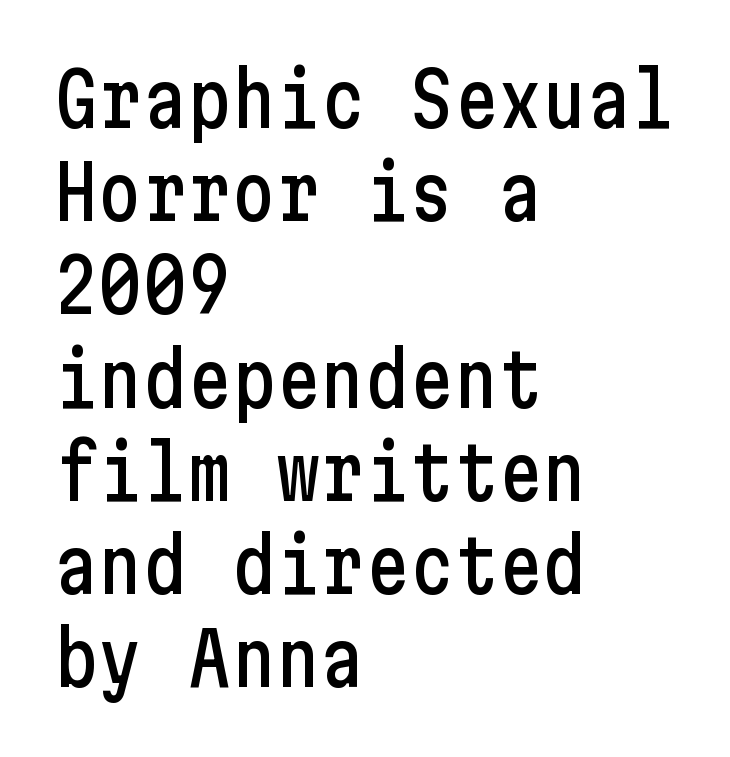
{"serif": "no", "italic": "no", "width": "condensed", "stroke_contrast": "low", "x_height": "medium", "underline": "no", "align": "left", "line_spacing": "normal", "line_spacing_ratio": 1.26, "letter_spacing": "normal", "letter_spacing_em": 0.0, "glyph_px": 74}
